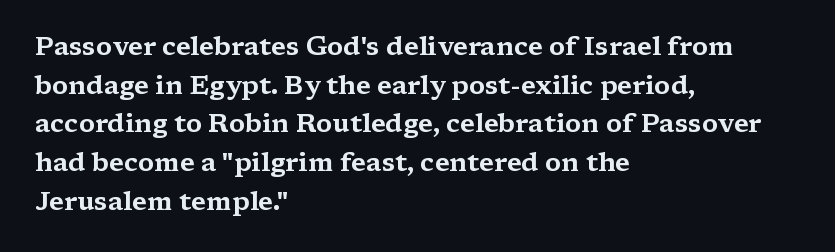
Q: Is the text italic (slanted)? A: No, it is upright.
Q: Is the text underlined? A: No.
Q: How is the paragraph aligned? A: Left-aligned.
Q: Is the spacing between letters normal or unusually wide? A: Normal.
Q: Is the spacing between lines tight, normal or loose? A: Normal.
